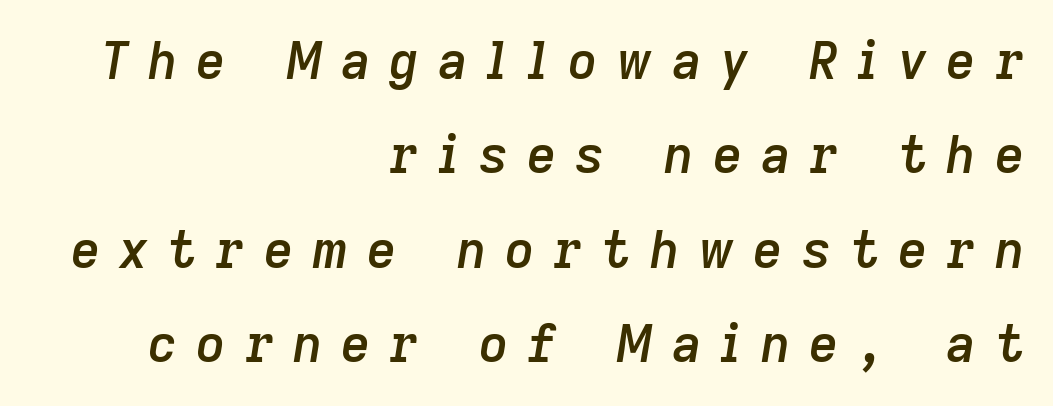
Q: Is the text bold? A: Semi-bold.
Q: Is the text italic (slanted)? A: Yes, it leans right by about 9 degrees.
Q: Is the text underlined? A: No.
Q: How is the paragraph aligned? A: Right-aligned.
Q: Is the spacing between letters normal or unusually wide? A: Unusually wide.
Q: Width (condensed, normal, or wide)? A: Normal.
Q: Stroke contrast? A: Low.
Q: x-height? A: Medium.
Q: Monospaced? A: No.
